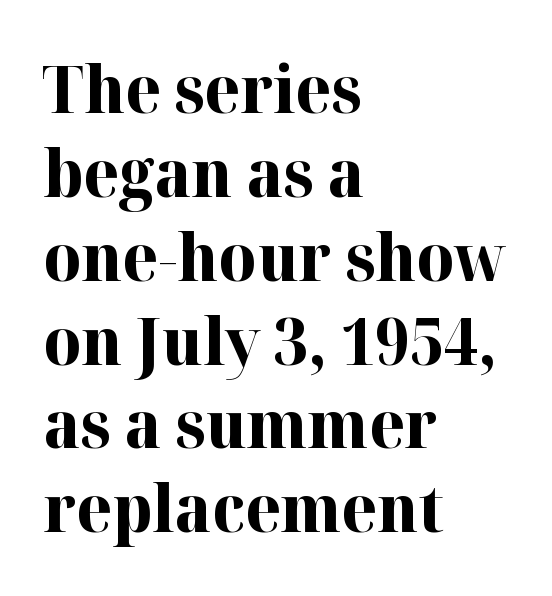
Q: Is the text bold? A: Yes.
Q: Is the text italic (slanted)? A: No, it is upright.
Q: Is the typeface a serif or a sans-serif typeface? A: Serif.
Q: Is the text underlined? A: No.
Q: How is the paragraph aligned? A: Left-aligned.
Q: Is the spacing between letters normal or unusually wide? A: Normal.
Q: Is the spacing between lines tight, normal or loose? A: Normal.
Q: Width (condensed, normal, or wide)? A: Normal.
Q: Stroke contrast? A: High.
Q: x-height? A: Medium.
Q: Monospaced? A: No.
